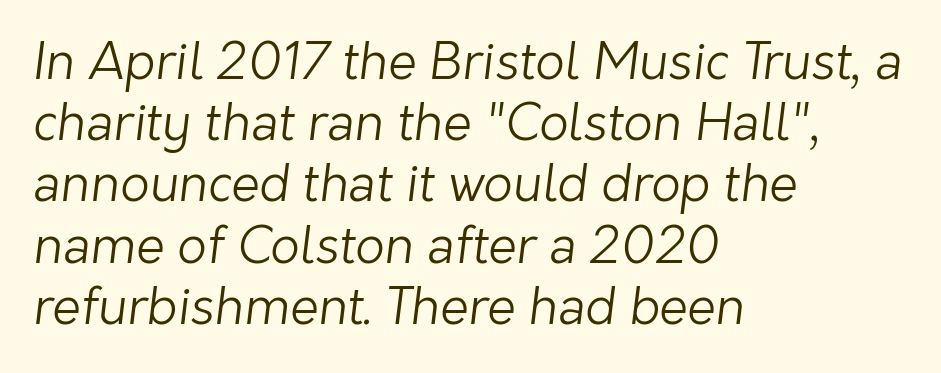
Q: Is the text bold? A: No.
Q: Is the typeface a serif or a sans-serif typeface? A: Sans-serif.
Q: Is the text underlined? A: No.
Q: How is the paragraph aligned? A: Left-aligned.
Q: Is the spacing between letters normal or unusually wide? A: Normal.
Q: Width (condensed, normal, or wide)? A: Normal.
Q: Stroke contrast? A: Low.
Q: x-height? A: Medium.
Q: Monospaced? A: No.
